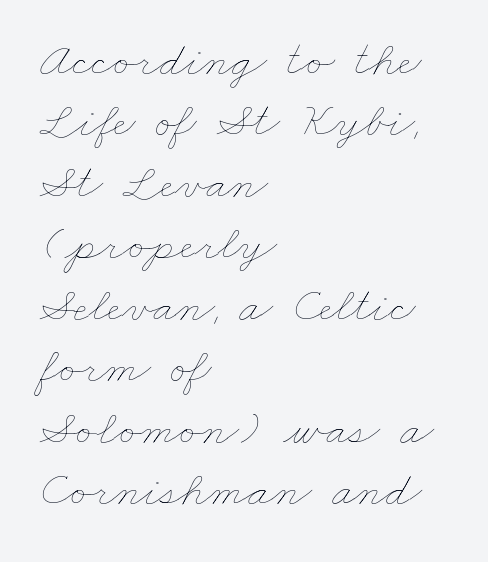
The image shows 50 px thin, wide type; set left-aligned, line spacing 1.23x, normal letter spacing, not underlined; low stroke contrast and a small x-height.
